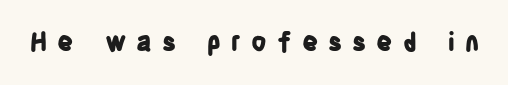
Q: Is the text bold? A: Yes.
Q: Is the text italic (slanted)? A: No, it is upright.
Q: Is the text underlined? A: No.
Q: Is the spacing between letters normal or unusually wide? A: Unusually wide.
